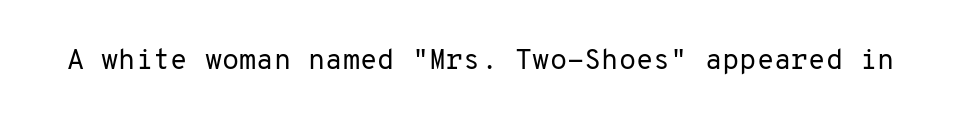
{"serif": "no", "italic": "no", "bold": "no", "weight": "regular", "width": "normal", "stroke_contrast": "low", "x_height": "medium", "monospaced": "yes", "underline": "no", "letter_spacing": "normal", "letter_spacing_em": 0.0, "glyph_px": 28}
